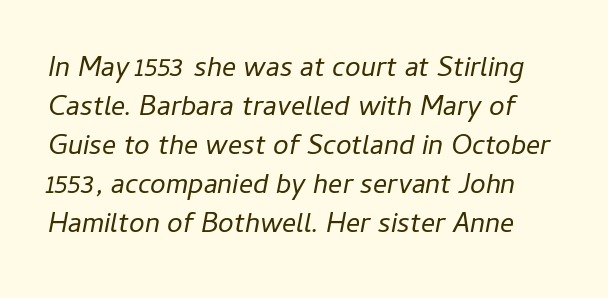
{"italic": "yes", "lean": "right", "slant_degrees": 11, "bold": "no", "weight": "regular", "width": "normal", "stroke_contrast": "low", "x_height": "medium", "monospaced": "no", "underline": "no", "line_spacing": "normal", "line_spacing_ratio": 1.39, "letter_spacing": "normal", "letter_spacing_em": 0.0, "glyph_px": 28}
